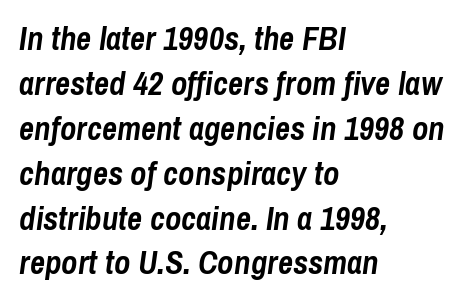
Q: Is the text bold? A: Yes.
Q: Is the text italic (slanted)? A: Yes, it leans right by about 8 degrees.
Q: Is the text underlined? A: No.
Q: How is the paragraph aligned? A: Left-aligned.
Q: Is the spacing between letters normal or unusually wide? A: Normal.
Q: Is the spacing between lines tight, normal or loose? A: Normal.
Q: Width (condensed, normal, or wide)? A: Condensed.
Q: Stroke contrast? A: Low.
Q: x-height? A: Medium.
Q: Monospaced? A: No.
